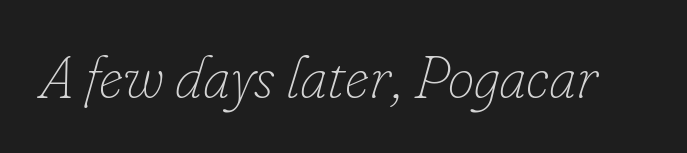
{"italic": "yes", "lean": "right", "slant_degrees": 16, "bold": "no", "weight": "thin", "width": "normal", "stroke_contrast": "low", "x_height": "small", "monospaced": "no", "underline": "no", "letter_spacing": "normal", "letter_spacing_em": 0.0, "glyph_px": 60}
